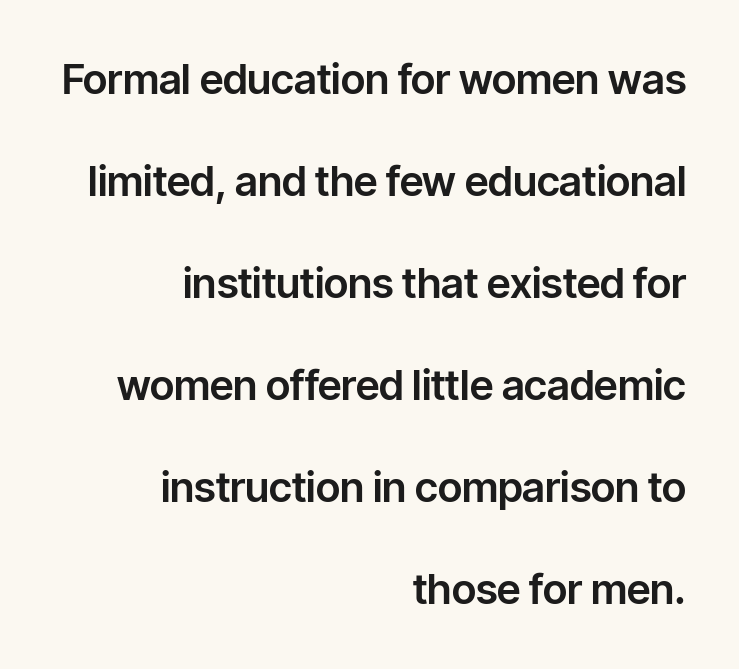
The image shows 42 px sans-serif type, upright; set right-aligned, loose line spacing (2.43x), normal letter spacing, not underlined; low stroke contrast and a medium x-height.
